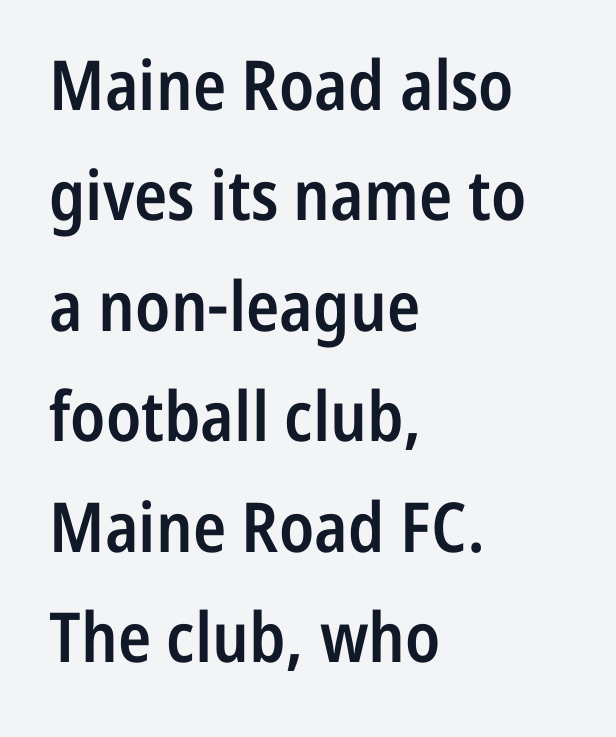
Q: Is the text bold? A: Semi-bold.
Q: Is the text italic (slanted)? A: No, it is upright.
Q: Is the typeface a serif or a sans-serif typeface? A: Sans-serif.
Q: Is the text underlined? A: No.
Q: How is the paragraph aligned? A: Left-aligned.
Q: Is the spacing between letters normal or unusually wide? A: Normal.
Q: Is the spacing between lines tight, normal or loose? A: Normal.
Q: Width (condensed, normal, or wide)? A: Condensed.
Q: Stroke contrast? A: Low.
Q: x-height? A: Medium.
Q: Monospaced? A: No.
